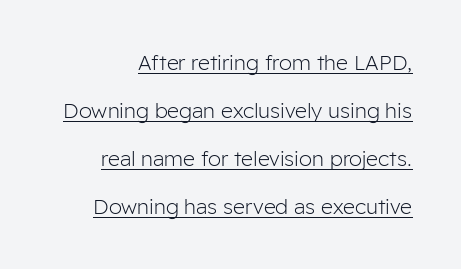
Q: Is the text bold? A: No.
Q: Is the text italic (slanted)? A: No, it is upright.
Q: Is the text underlined? A: Yes.
Q: Is the spacing between letters normal or unusually wide? A: Normal.
Q: Is the spacing between lines tight, normal or loose? A: Loose.
